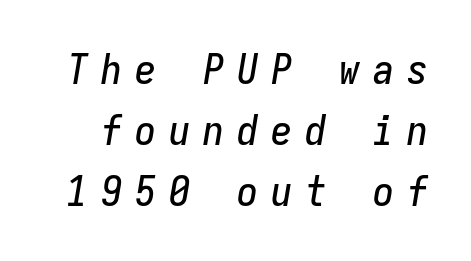
{"italic": "yes", "lean": "right", "slant_degrees": 9, "width": "condensed", "stroke_contrast": "low", "x_height": "medium", "monospaced": "yes", "underline": "no", "line_spacing": "normal", "line_spacing_ratio": 1.45, "letter_spacing": "wide", "letter_spacing_em": 0.31, "glyph_px": 42}
